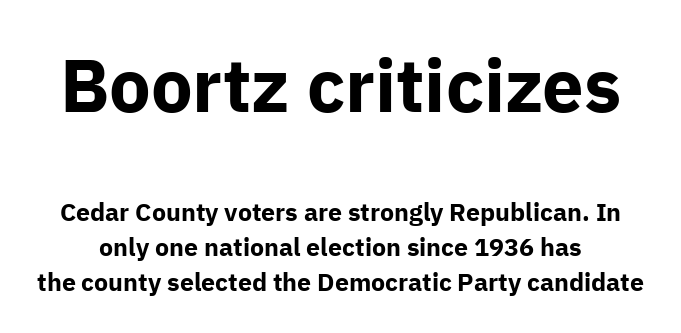
Q: Is the text bold? A: Yes.
Q: Is the text italic (slanted)? A: No, it is upright.
Q: Is the typeface a serif or a sans-serif typeface? A: Sans-serif.
Q: Is the text underlined? A: No.
Q: Is the spacing between letters normal or unusually wide? A: Normal.
Q: Is the spacing between lines tight, normal or loose? A: Normal.
Q: Which block of text is set in a larger size, the first (top) or the second (bottom)? A: The first (top) one.
Q: Width (condensed, normal, or wide)? A: Normal.
Q: Stroke contrast? A: Low.
Q: x-height? A: Medium.
Q: Monospaced? A: No.
